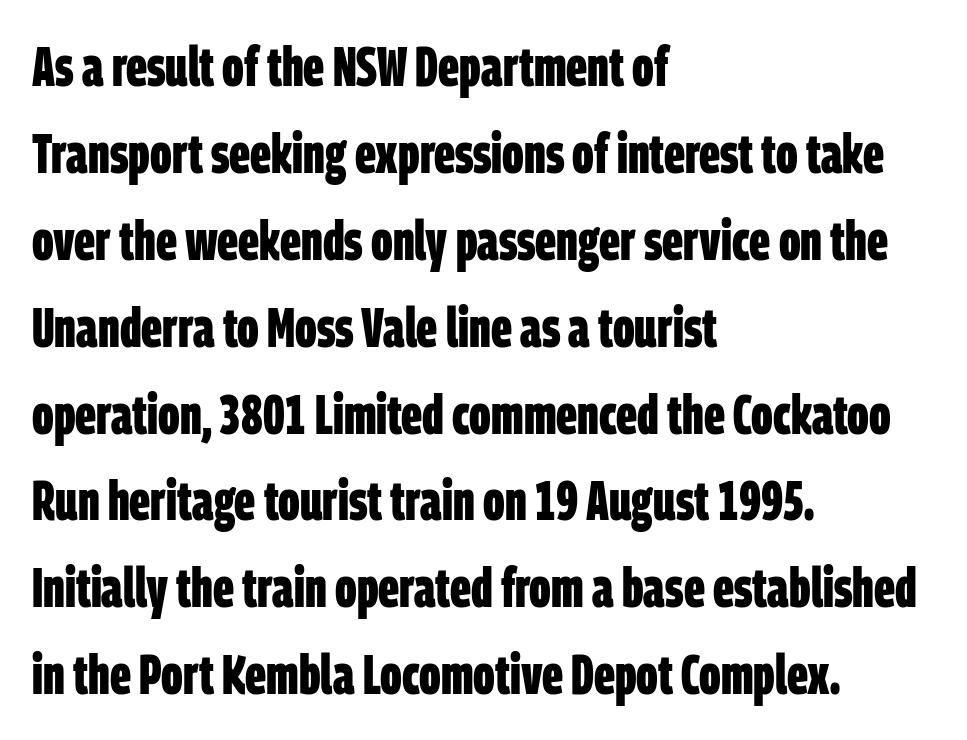
{"serif": "no", "bold": "yes", "weight": "bold", "width": "condensed", "stroke_contrast": "low", "x_height": "large", "monospaced": "no", "underline": "no", "align": "left", "line_spacing": "normal", "line_spacing_ratio": 1.58, "letter_spacing": "normal", "letter_spacing_em": 0.0, "glyph_px": 55}
